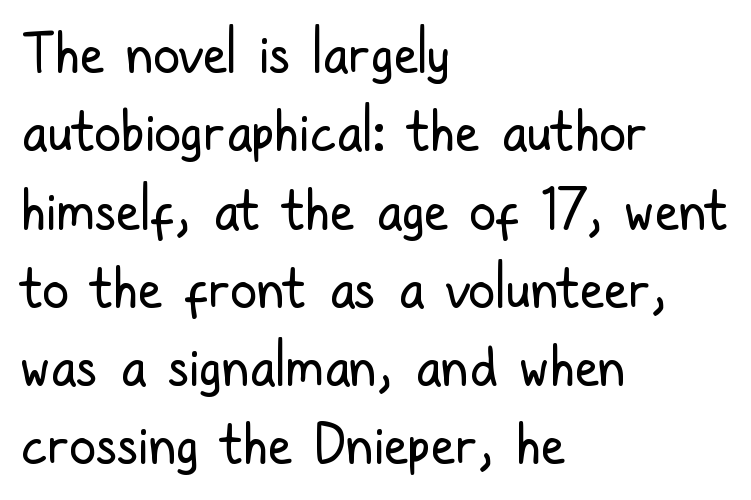
{"serif": "no", "italic": "no", "bold": "no", "weight": "regular", "width": "condensed", "stroke_contrast": "low", "x_height": "medium", "monospaced": "no", "underline": "no", "align": "left", "line_spacing": "normal", "line_spacing_ratio": 1.45, "letter_spacing": "normal", "letter_spacing_em": 0.0, "glyph_px": 54}
